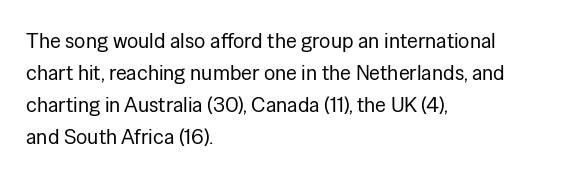
Q: Is the text bold? A: No.
Q: Is the text italic (slanted)? A: No, it is upright.
Q: Is the text underlined? A: No.
Q: How is the paragraph aligned? A: Left-aligned.
Q: Is the spacing between letters normal or unusually wide? A: Normal.
Q: Is the spacing between lines tight, normal or loose? A: Normal.
